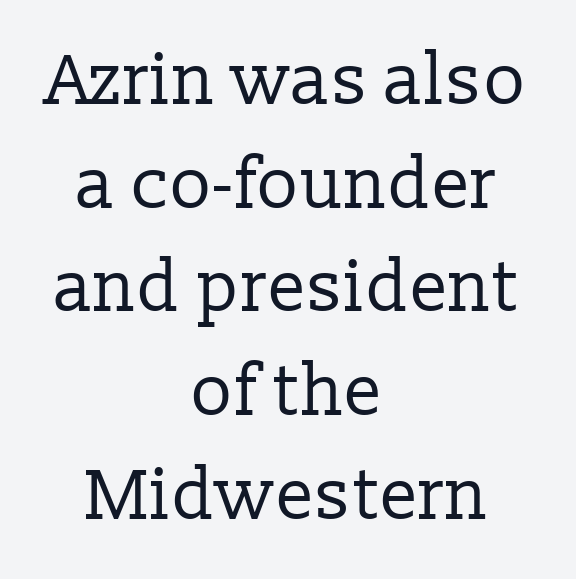
The rag falls on both sides of this text block equally. Vertical strokes here are truly vertical. Stroke mass is kept to a normal reading level or below. Horizontal bands of white between lines are of average thickness.
